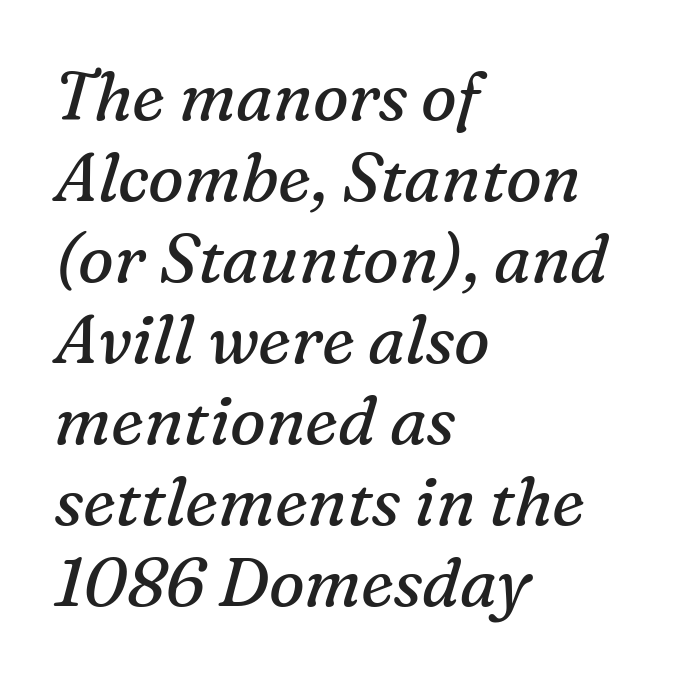
{"serif": "yes", "italic": "yes", "lean": "right", "slant_degrees": 16, "bold": "no", "weight": "regular", "width": "normal", "stroke_contrast": "medium", "x_height": "medium", "monospaced": "no", "underline": "no", "align": "left", "line_spacing_ratio": 1.21, "letter_spacing": "normal", "letter_spacing_em": 0.0, "glyph_px": 67}
